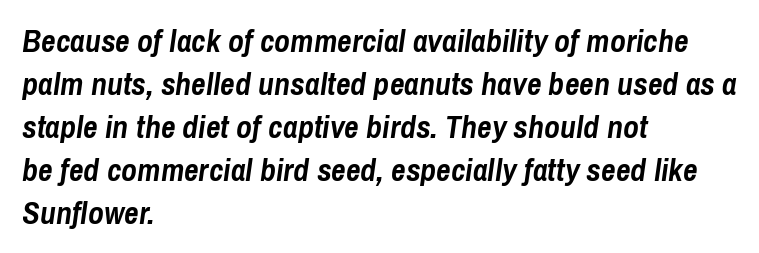
Observe the lean: these are italic letterforms. The rendering uses a moderate line-height, typical for paragraphs. Only glyphs here, with clear space below each row. You could call the tracking neutral — neither tight nor loose. These lines are rendered in a variable-pitch font.
